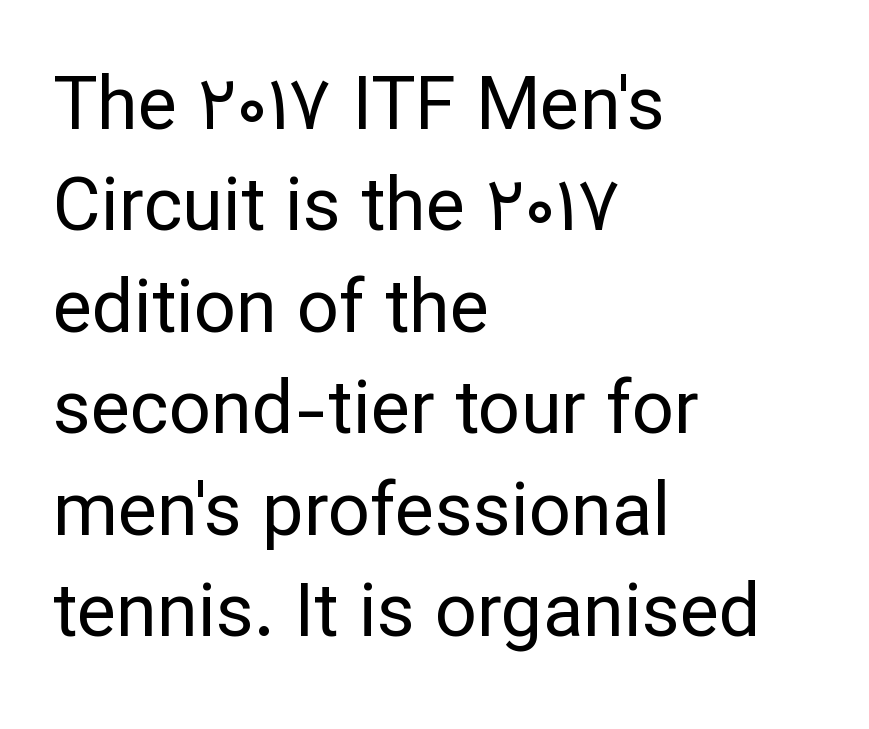
Visually the block forms a straight wall on the left and a jagged coastline on the right. The rendering uses natural spacing where letterforms have individual widths. A typesetter would call this leading conventional body-copy spacing. The foot of each line stays bare and open. Nope, no serifs anywhere on these letters. Students, note that the glyphs here touch the page at normal intervals.
